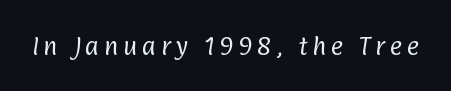
{"bold": "no", "underline": "no", "letter_spacing": "wide", "letter_spacing_em": 0.22, "glyph_px": 21}
